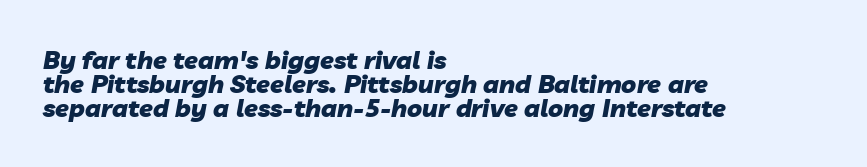
Summary of vertical rhythm: compact, with narrow interline spacing. Is the type slanted? Yes — the strokes lean at a clear angle. Underline: absent. Tracking value appears to be zero — textbook default spacing.
